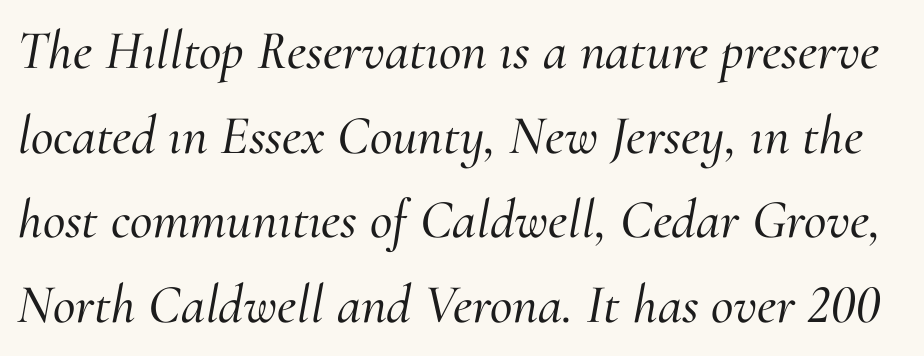
Q: Is the text italic (slanted)? A: Yes, it leans right by about 10 degrees.
Q: Is the typeface a serif or a sans-serif typeface? A: Serif.
Q: Is the text underlined? A: No.
Q: Is the spacing between letters normal or unusually wide? A: Normal.
Q: Is the spacing between lines tight, normal or loose? A: Normal.
Q: Width (condensed, normal, or wide)? A: Normal.
Q: Stroke contrast? A: Medium.
Q: x-height? A: Small.
Q: Monospaced? A: No.
